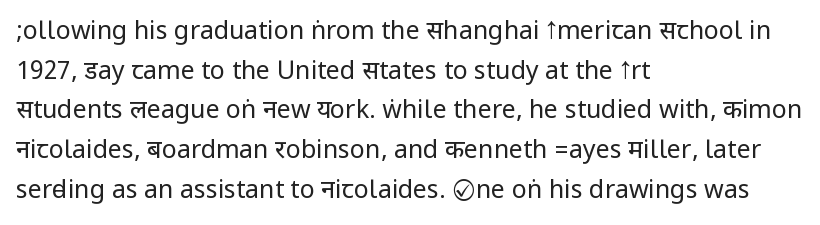
The image shows 25 px text type, upright; set left-aligned, normal line spacing (1.59x), normal letter spacing, not underlined.
